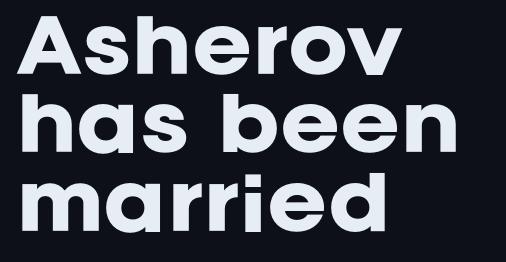
The image shows 72 px heavy sans-serif type, upright; set left-aligned, tight line spacing (1.09x), normal letter spacing, not underlined; low stroke contrast and a large x-height.
